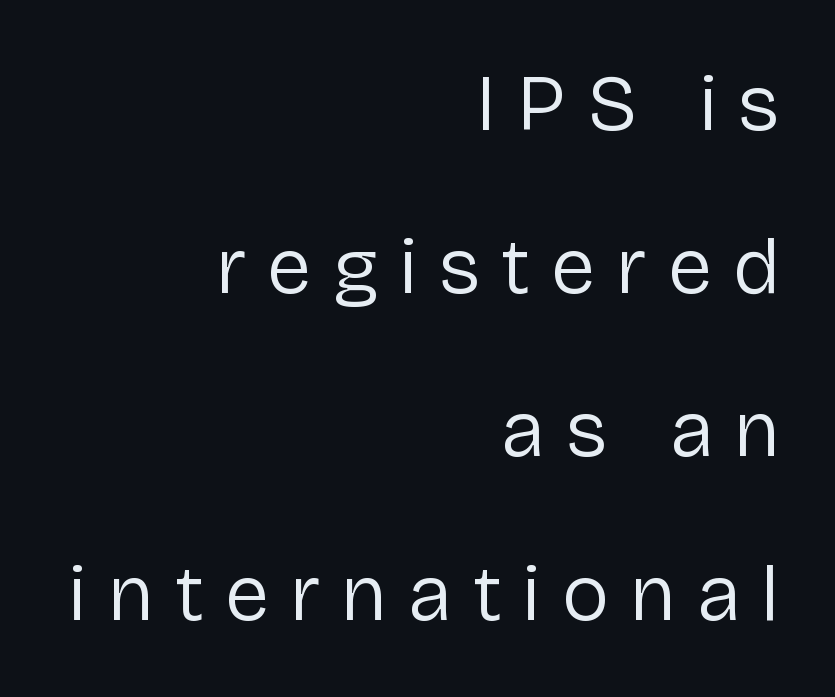
{"serif": "no", "italic": "no", "bold": "no", "weight": "regular", "width": "normal", "stroke_contrast": "low", "x_height": "medium", "monospaced": "no", "underline": "no", "align": "right", "line_spacing": "loose", "line_spacing_ratio": 2.04, "letter_spacing": "wide", "letter_spacing_em": 0.26, "glyph_px": 80}
